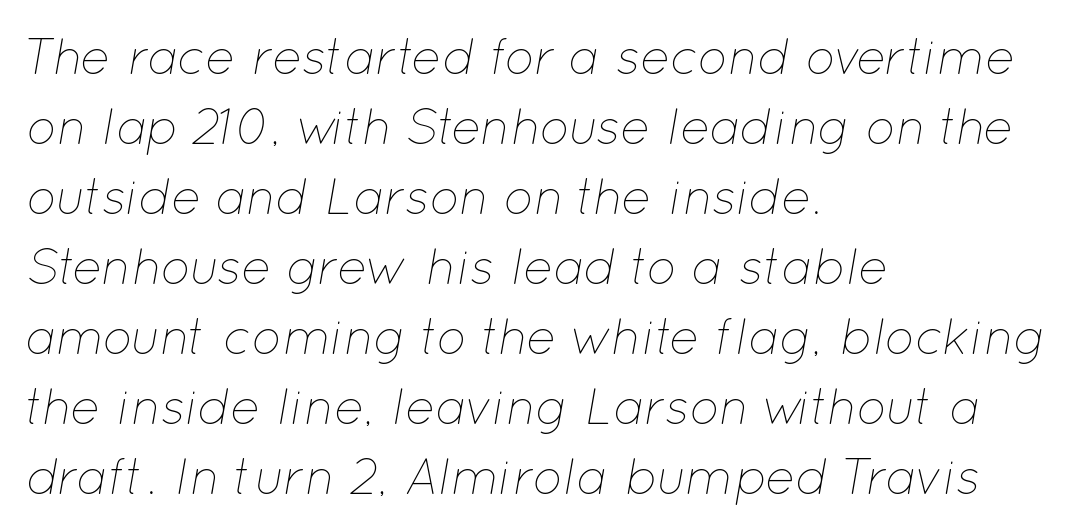
The ragged edge is on the right, which tells us the setting is flush left. The zone under the glyphs is completely vacant. Think of a printed novel: that variable character pitch is what you see here. Is the type heavy? It reads as light-to-regular instead. Summary of vertical rhythm: regular, with standard interline spacing. This is oblique type, the kind used for emphasis or titles.
